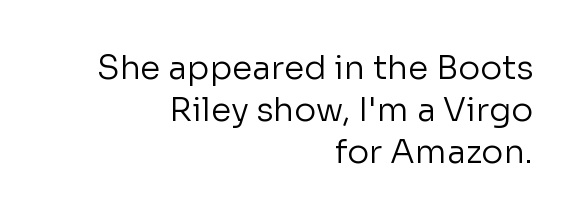
The image shows 33 px regular-weight sans-serif type, upright; set right-aligned, normal line spacing (1.28x), normal letter spacing, not underlined; low stroke contrast and a medium x-height.
